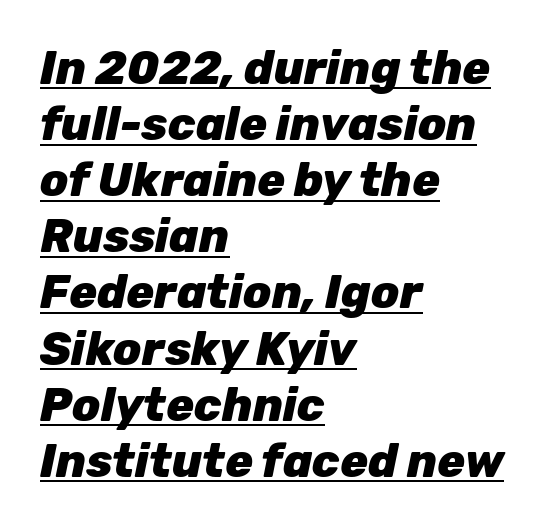
Decoration check: the copy is underlined. Varying glyph widths throughout — classic text-font behaviour. In terms of posture, this sample is oblique. Default kerning and tracking; the words read as compact shapes.
